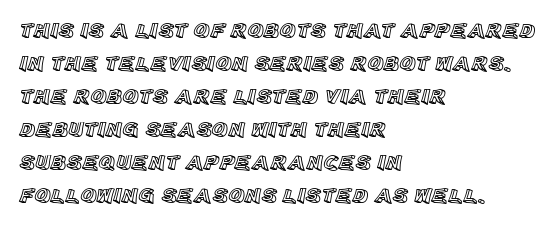
The image shows 22 px text type; set left-aligned, normal line spacing (1.5x), normal letter spacing, not underlined.
